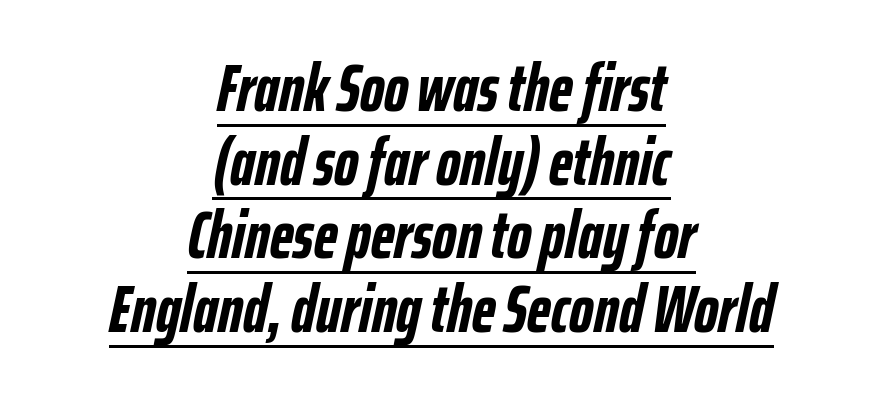
The image shows 67 px semibold, condensed type, italic (leaning right); set centered, tight line spacing (1.1x), normal letter spacing, underlined; low stroke contrast and a medium x-height.
